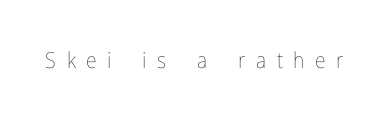
Caption: face not bold, strokes unweighted. There is plenty of visible air inserted between adjacent glyphs. This rendering features lettering with no underline. A roman cut, with each character standing at attention.
